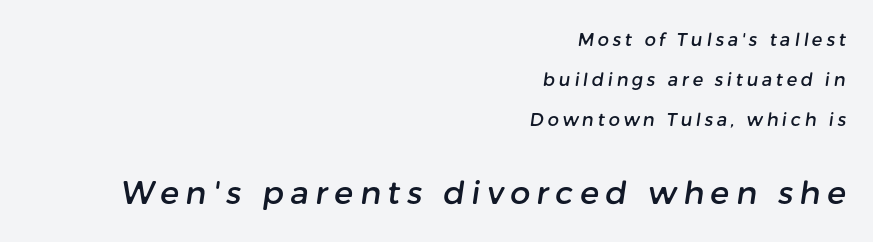
Q: Is the typeface a serif or a sans-serif typeface? A: Sans-serif.
Q: Is the text underlined? A: No.
Q: How is the paragraph aligned? A: Right-aligned.
Q: Is the spacing between letters normal or unusually wide? A: Unusually wide.
Q: Is the spacing between lines tight, normal or loose? A: Loose.
Q: Which block of text is set in a larger size, the first (top) or the second (bottom)? A: The second (bottom) one.
Q: Width (condensed, normal, or wide)? A: Normal.
Q: Stroke contrast? A: Low.
Q: x-height? A: Medium.
Q: Monospaced? A: No.
